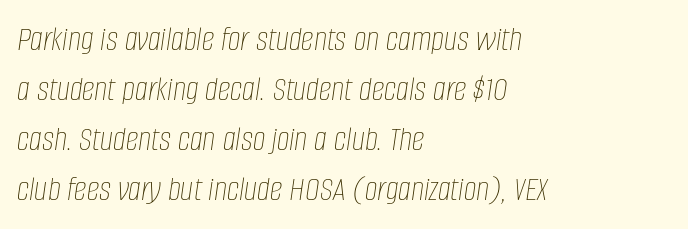
Does the copy run flush right? No — it runs flush left. Nobody drew a line under any word here. An italicized treatment has been applied to the whole sample. Interline gaps are of average width in this sample. The characters are drawn with everyday or finer stroke widths.
